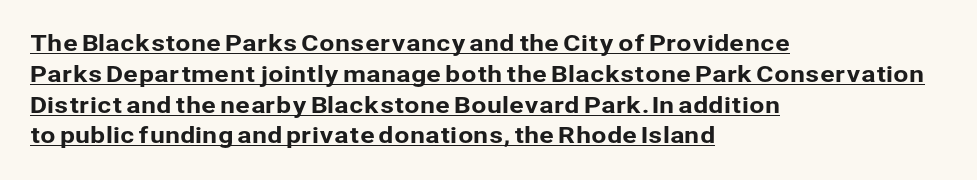
The image shows 22 px text type, upright; set left-aligned, normal line spacing (1.4x), normal letter spacing, underlined.
